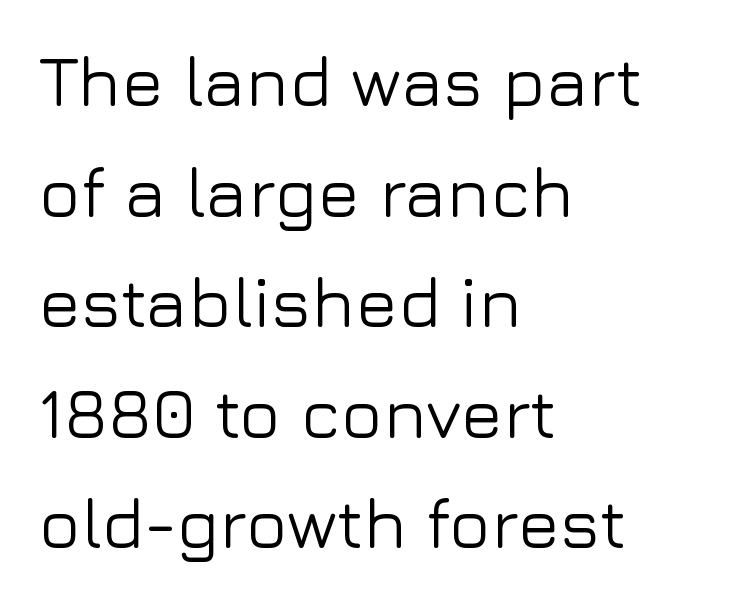
Q: Is the text italic (slanted)? A: No, it is upright.
Q: Is the typeface a serif or a sans-serif typeface? A: Sans-serif.
Q: Is the text underlined? A: No.
Q: How is the paragraph aligned? A: Left-aligned.
Q: Is the spacing between letters normal or unusually wide? A: Normal.
Q: Is the spacing between lines tight, normal or loose? A: Normal.
Q: Width (condensed, normal, or wide)? A: Normal.
Q: Stroke contrast? A: Low.
Q: x-height? A: Medium.
Q: Monospaced? A: No.
